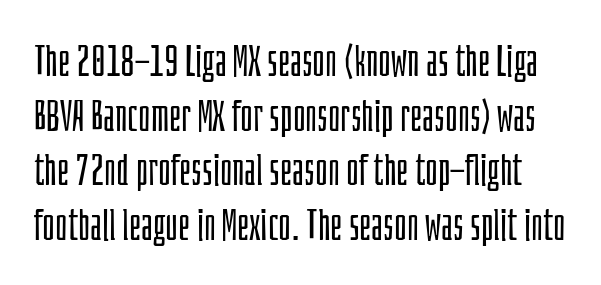
The baseline area is clear. The gaps between neighbouring characters are ordinary and unremarkable. This reads as an unemphasized weight, regular at the heaviest. Here the designer chose a conventional face with non-uniform glyph widths. Observe the absence of serifs on each vertical stroke in this sample. Rendered with straight, roman letterforms.
